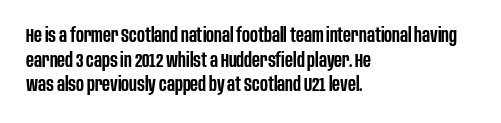
{"italic": "no", "bold": "semi", "underline": "no", "align": "left", "line_spacing_ratio": 1.23, "letter_spacing": "normal", "letter_spacing_em": 0.0, "glyph_px": 20}
